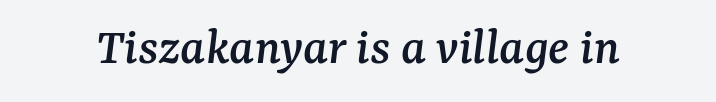
The image shows 53 px serif type, italic (leaning right); set normal letter spacing, not underlined; medium stroke contrast and a medium x-height.
